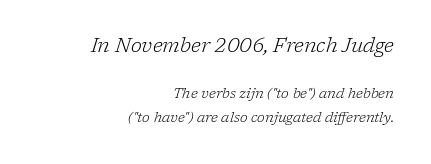
The image shows 20 px text type, italic (leaning right); set right-aligned, line spacing 1.71x, normal letter spacing, not underlined; the first (top) block is 1.43x larger.
